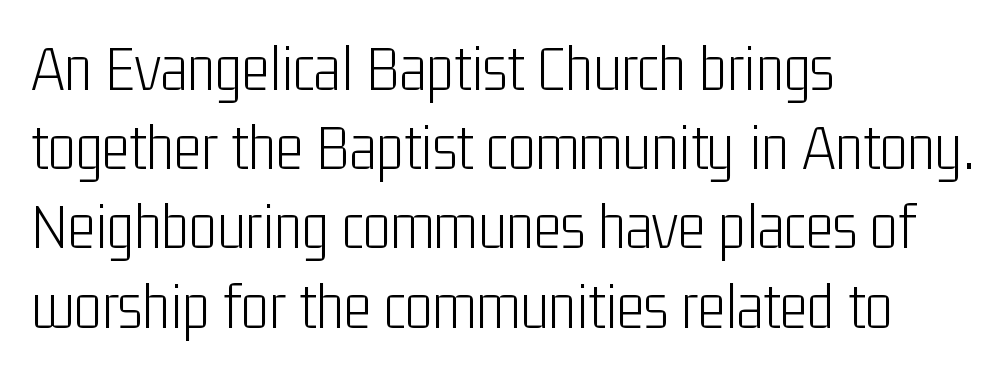
The image shows 66 px light, condensed sans-serif type, upright; set left-aligned, line spacing 1.2x, normal letter spacing, not underlined; low stroke contrast and a medium x-height.
